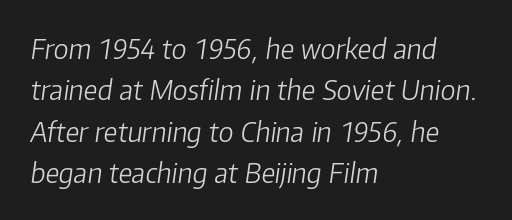
The image shows 27 px text type, italic (leaning right); set left-aligned, normal line spacing (1.53x), normal letter spacing, not underlined.
